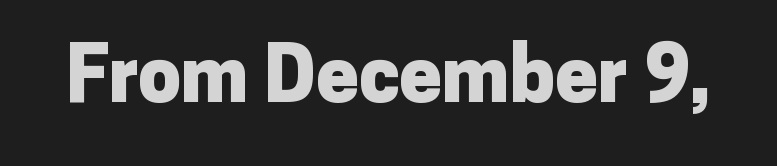
The image shows 77 px heavy sans-serif type, upright; set normal letter spacing, not underlined; low stroke contrast and a medium x-height.
